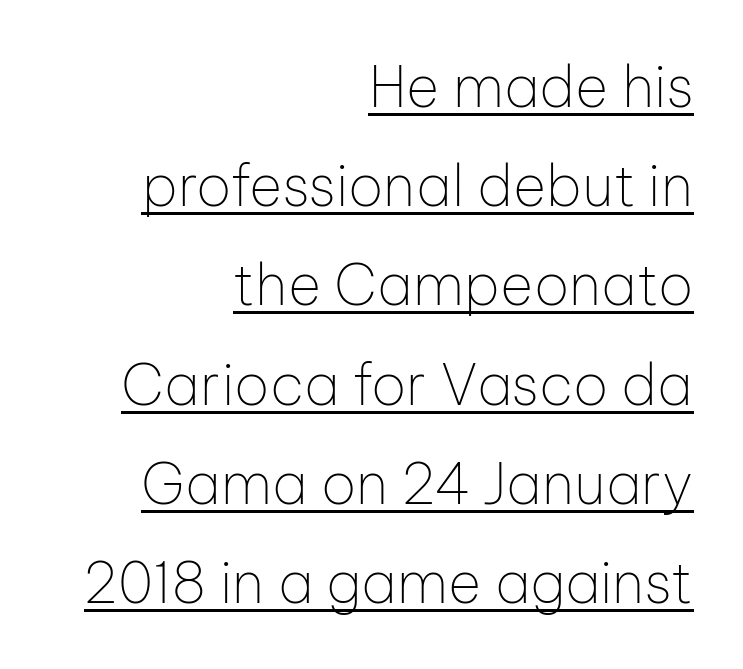
The image shows 57 px thin sans-serif type, upright; set right-aligned, line spacing 1.74x, normal letter spacing, underlined; low stroke contrast and a medium x-height.
